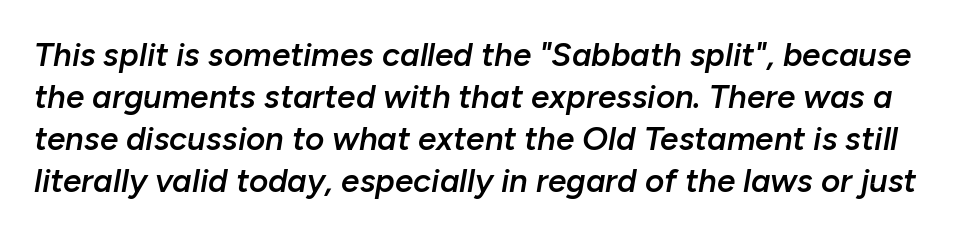
The image shows 33 px semibold type, italic (leaning right); set normal line spacing (1.27x), normal letter spacing, not underlined; low stroke contrast and a medium x-height.
